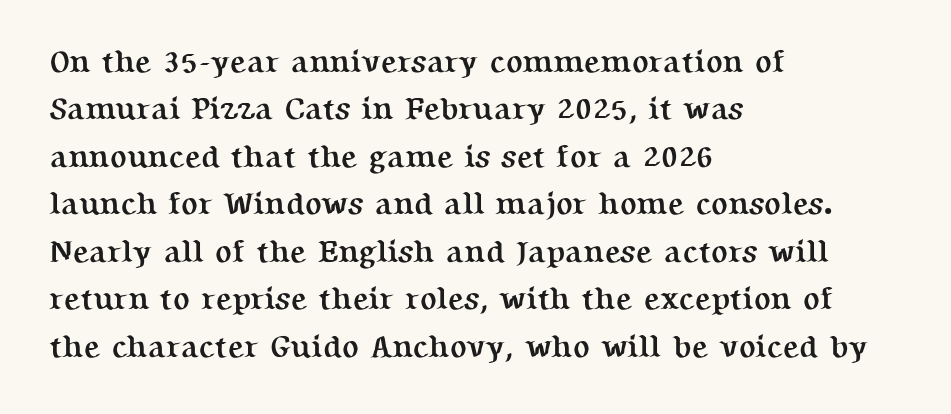
Q: Is the text bold? A: Yes.
Q: Is the text italic (slanted)? A: No, it is upright.
Q: Is the typeface a serif or a sans-serif typeface? A: Serif.
Q: Is the text underlined? A: No.
Q: How is the paragraph aligned? A: Left-aligned.
Q: Is the spacing between letters normal or unusually wide? A: Normal.
Q: Is the spacing between lines tight, normal or loose? A: Normal.
Q: Width (condensed, normal, or wide)? A: Normal.
Q: Stroke contrast? A: Medium.
Q: x-height? A: Medium.
Q: Monospaced? A: No.
